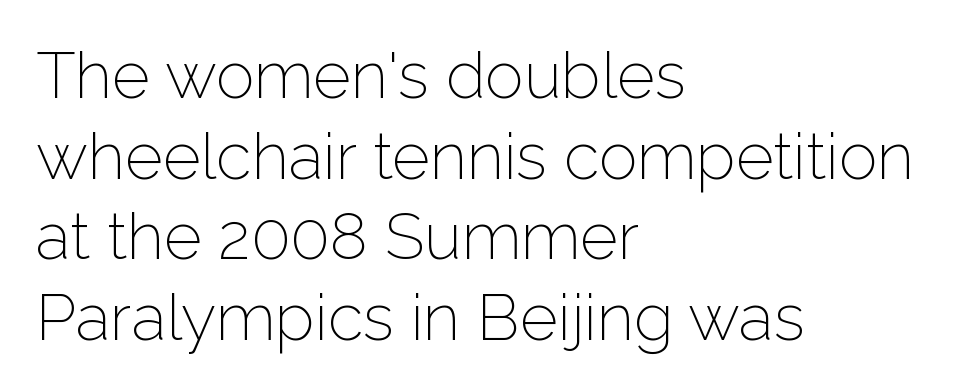
A bare baseline throughout the passage. The typesetting does not lean heavy: it is not bold. The rendering keeps characters at their native spacing. You can tell from the bare stems that sans-serif type was used.
